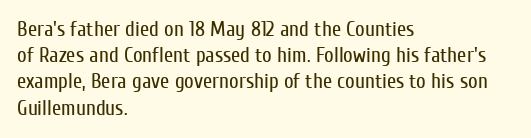
Q: Is the text bold? A: No.
Q: Is the text italic (slanted)? A: No, it is upright.
Q: Is the text underlined? A: No.
Q: How is the paragraph aligned? A: Left-aligned.
Q: Is the spacing between letters normal or unusually wide? A: Normal.
Q: Is the spacing between lines tight, normal or loose? A: Normal.
